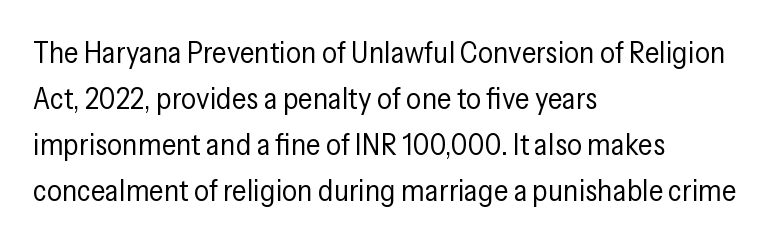
If you drew a ruler down the left edge, every line would touch it. Glyph-to-glyph distance matches everyday printed text. Is this a sans? Yes — the strokes have no serifs. Words float on clear page, feet unadorned. These lines are rendered in a variable-pitch font.
